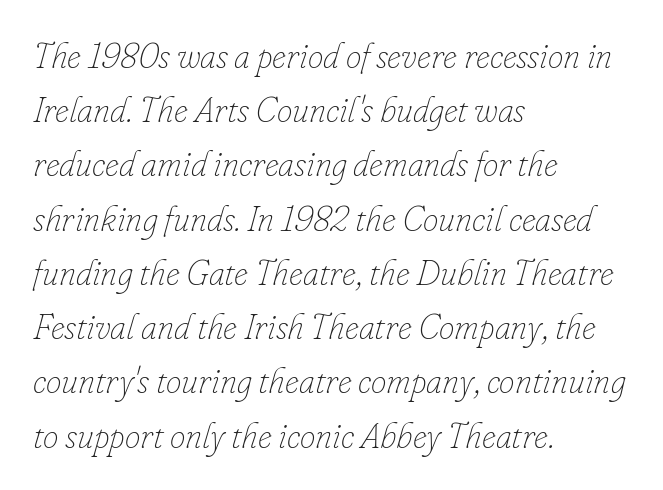
{"italic": "yes", "lean": "right", "slant_degrees": 16, "bold": "no", "weight": "thin", "width": "normal", "stroke_contrast": "low", "x_height": "small", "monospaced": "no", "underline": "no", "align": "left", "line_spacing": "normal", "line_spacing_ratio": 1.55, "letter_spacing": "normal", "letter_spacing_em": 0.0, "glyph_px": 35}
